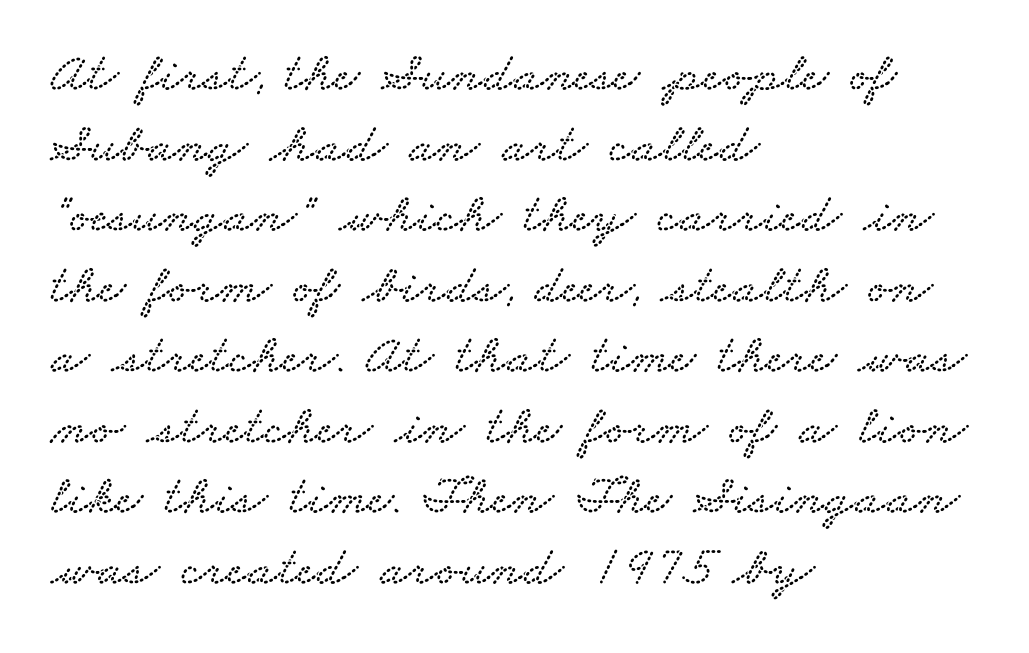
This sample has the flowing, uneven cadence of proportional lettering. Note: serifs present on the glyphs. Lines of text with bare space underneath. All the whitespace from short lines collects on the right. A normal amount of white space separates one row of letters from the next.
